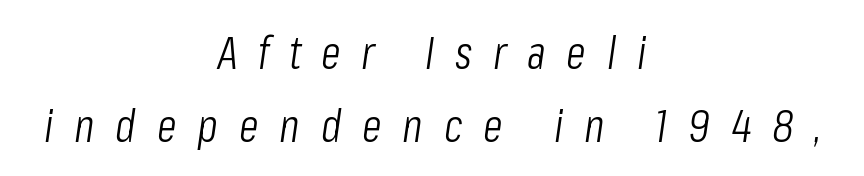
This sample has the flowing, uneven cadence of proportional lettering. There's an unmistakable incline to the writing here. Bare-footed words on every line. Regarding leading, the lines here are spaced in the standard way.
